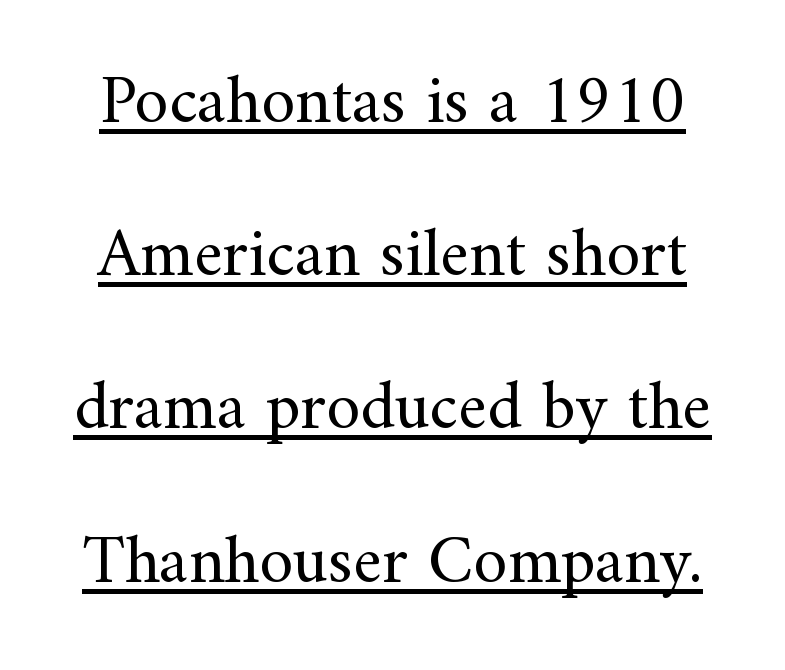
The image shows 69 px regular-weight serif type, upright; set centered, loose line spacing (2.22x), normal letter spacing, underlined; medium stroke contrast and a small x-height.
